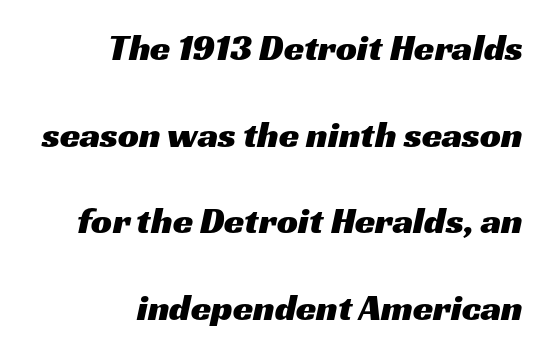
A great deal of white space separates one row of letters from the next. Examine the stroke ends and you'll find no serifs. The type is set solid horizontally, with unmodified tracking. Anything drawn beneath the words? Only blank space. Think of a printed novel: that variable character pitch is what you see here. Reading down the block, your eye finds every line finishing at a fixed right position.
